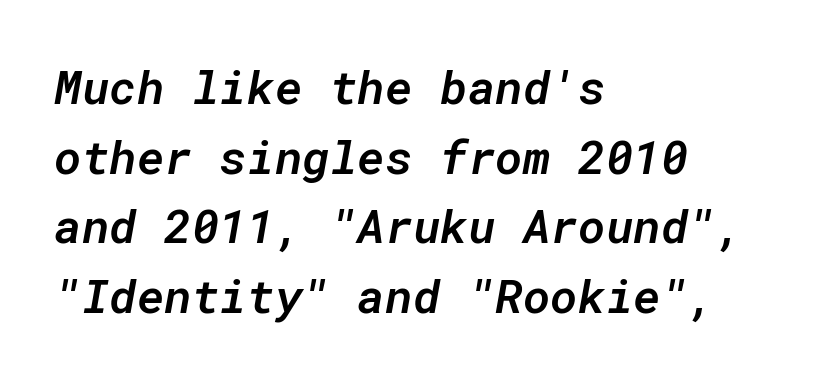
Caption: semibold face, moderately heavy strokes. Think of a typewriter: that constant character pitch is what you see here. Standard letterfit; no display-style spreading of the glyphs. Quick note: interline space is typical.
